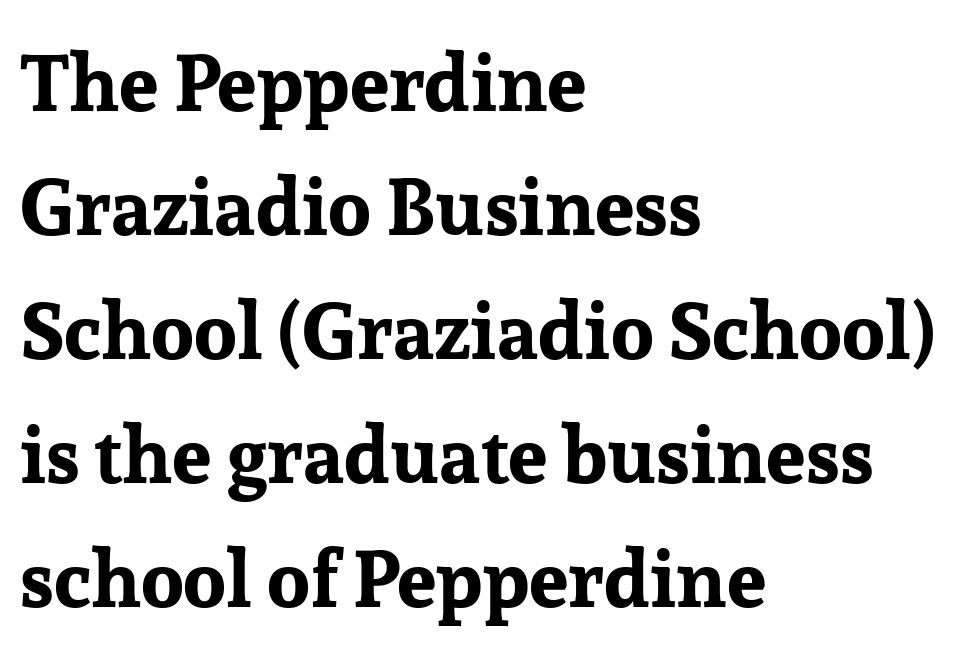
The image shows 79 px bold serif type, upright; set left-aligned, normal line spacing (1.57x), normal letter spacing, not underlined; low stroke contrast and a medium x-height.
